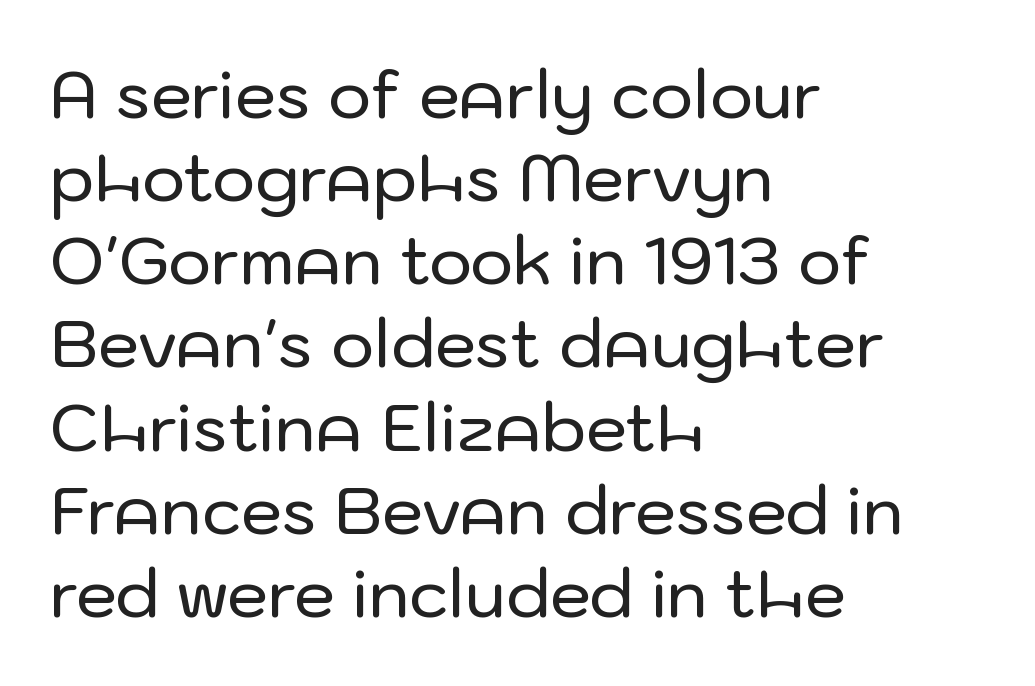
Each line starts at the same left margin while the right side varies. What kind of face is this? One without serifs — a sans. The gaps between neighbouring characters are ordinary and unremarkable. In terms of posture, this sample is upright. This sample keeps an unexceptional amount of space between lines. Descender tails drop into unmarked territory.
